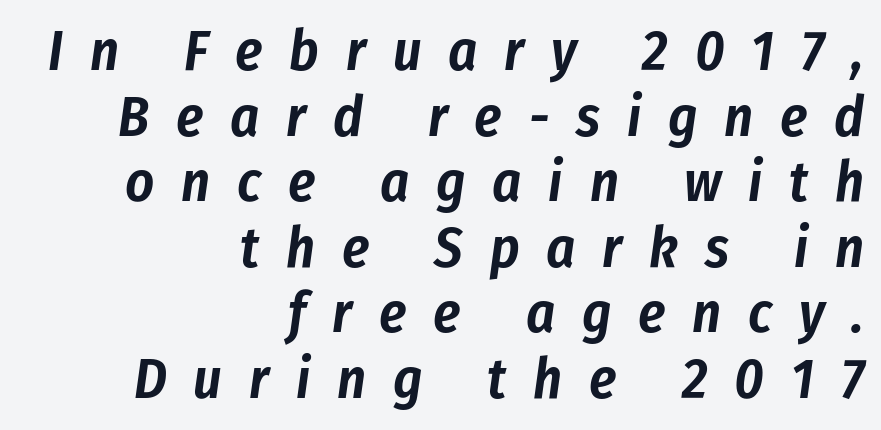
Q: Is the text italic (slanted)? A: Yes, it leans right by about 8 degrees.
Q: Is the text underlined? A: No.
Q: How is the paragraph aligned? A: Right-aligned.
Q: Is the spacing between letters normal or unusually wide? A: Unusually wide.
Q: Width (condensed, normal, or wide)? A: Condensed.
Q: Stroke contrast? A: Low.
Q: x-height? A: Medium.
Q: Monospaced? A: No.
